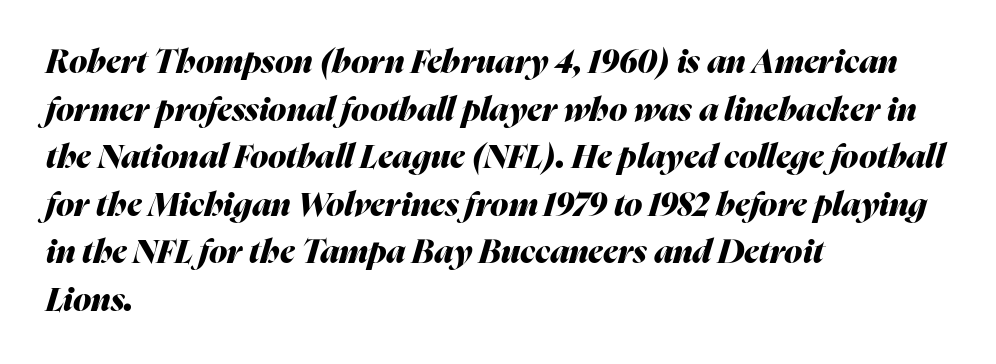
{"italic": "yes", "lean": "right", "slant_degrees": 16, "bold": "yes", "weight": "heavy", "width": "normal", "stroke_contrast": "medium", "x_height": "medium", "monospaced": "no", "underline": "no", "align": "left", "line_spacing": "normal", "line_spacing_ratio": 1.44, "letter_spacing": "normal", "letter_spacing_em": 0.0, "glyph_px": 33}
